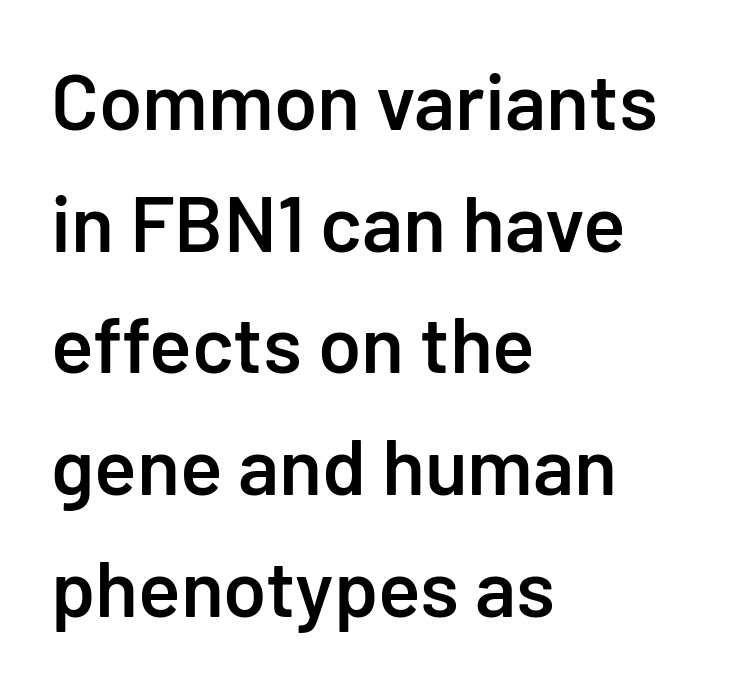
Q: Is the text bold? A: Semi-bold.
Q: Is the text italic (slanted)? A: No, it is upright.
Q: Is the typeface a serif or a sans-serif typeface? A: Sans-serif.
Q: Is the text underlined? A: No.
Q: How is the paragraph aligned? A: Left-aligned.
Q: Is the spacing between letters normal or unusually wide? A: Normal.
Q: Is the spacing between lines tight, normal or loose? A: Normal.
Q: Width (condensed, normal, or wide)? A: Normal.
Q: Stroke contrast? A: Low.
Q: x-height? A: Medium.
Q: Monospaced? A: No.
